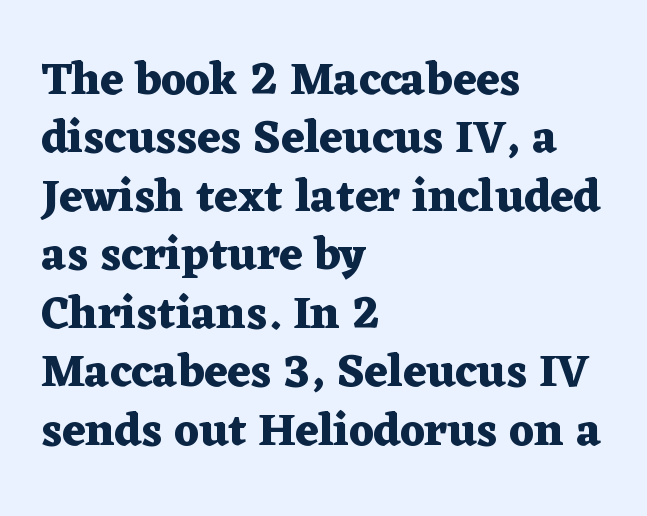
Q: Is the text bold? A: Yes.
Q: Is the text italic (slanted)? A: No, it is upright.
Q: Is the typeface a serif or a sans-serif typeface? A: Serif.
Q: Is the text underlined? A: No.
Q: How is the paragraph aligned? A: Left-aligned.
Q: Is the spacing between letters normal or unusually wide? A: Normal.
Q: Is the spacing between lines tight, normal or loose? A: Normal.
Q: Width (condensed, normal, or wide)? A: Wide.
Q: Stroke contrast? A: Medium.
Q: x-height? A: Medium.
Q: Monospaced? A: No.
